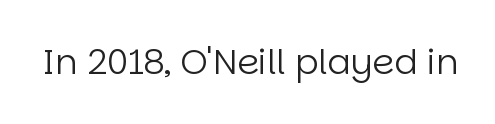
{"serif": "no", "italic": "no", "bold": "no", "weight": "regular", "width": "normal", "stroke_contrast": "low", "x_height": "large", "monospaced": "no", "underline": "no", "letter_spacing": "normal", "letter_spacing_em": 0.0, "glyph_px": 35}
